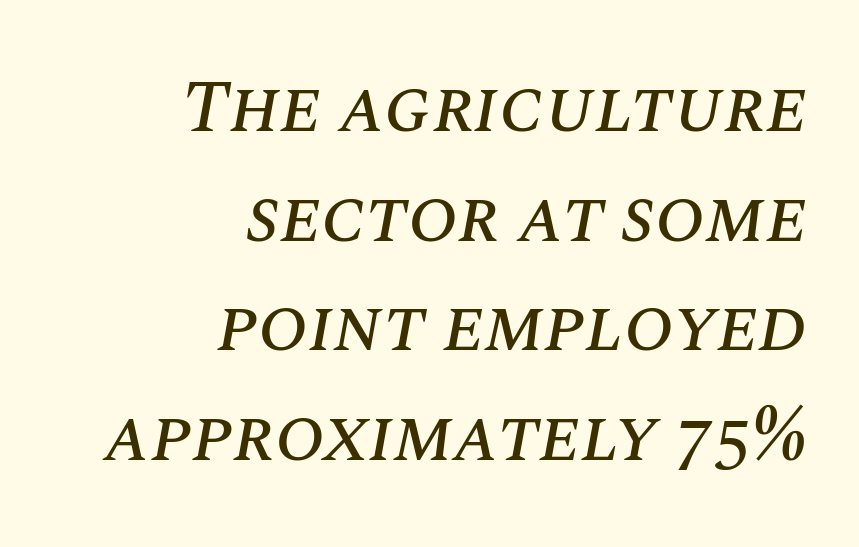
Posture: slanted. No word sits above an underline. You could not count columns in this text — the font is proportionally spaced. Inter-character spacing is left at the font's built-in metrics. In CSS terms this would be text-align: right. The block of text has a typical density, with ordinary space between rows.
